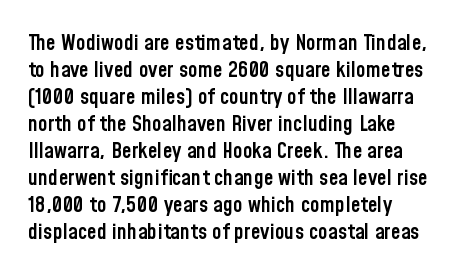
{"italic": "no", "bold": "semi", "underline": "no", "align": "left", "line_spacing_ratio": 1.23, "letter_spacing": "normal", "letter_spacing_em": 0.0, "glyph_px": 22}
